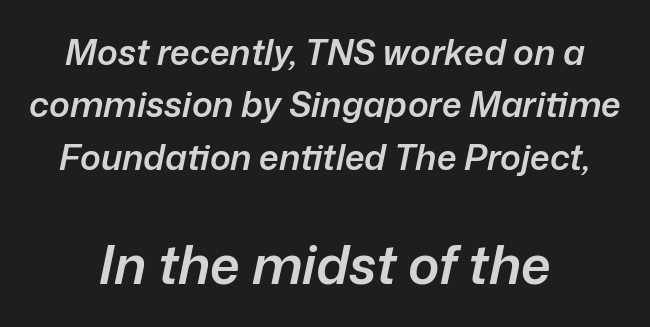
{"italic": "yes", "lean": "right", "slant_degrees": 12, "bold": "semi", "weight": "semibold", "width": "normal", "stroke_contrast": "low", "x_height": "medium", "monospaced": "no", "underline": "no", "align": "center", "line_spacing": "normal", "line_spacing_ratio": 1.5, "letter_spacing": "normal", "letter_spacing_em": 0.0, "larger_block": "second", "size_ratio": 1.51, "glyph_px": 53}
